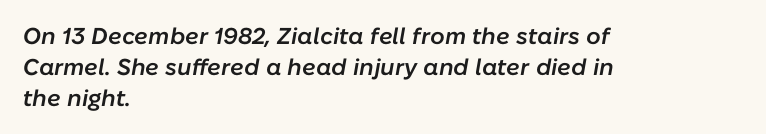
Each glyph is drawn with semibold strokes, heavier than normal yet not fully bold. Notice how descenders clear the ascenders below comfortably — that's standard leading. Glyph-to-glyph distance matches everyday printed text. The lines are quadded left.
